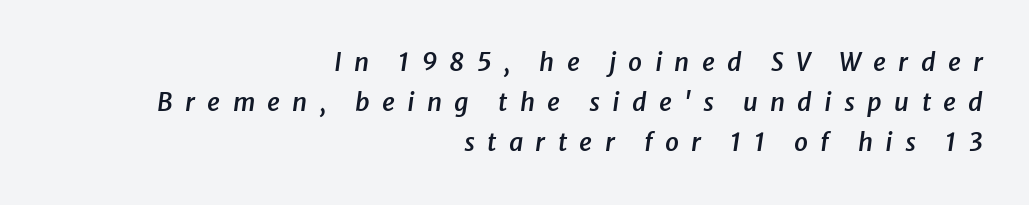
{"italic": "yes", "lean": "right", "slant_degrees": 8, "bold": "semi", "underline": "no", "align": "right", "line_spacing": "normal", "line_spacing_ratio": 1.61, "letter_spacing": "wide", "letter_spacing_em": 0.49, "glyph_px": 25}
